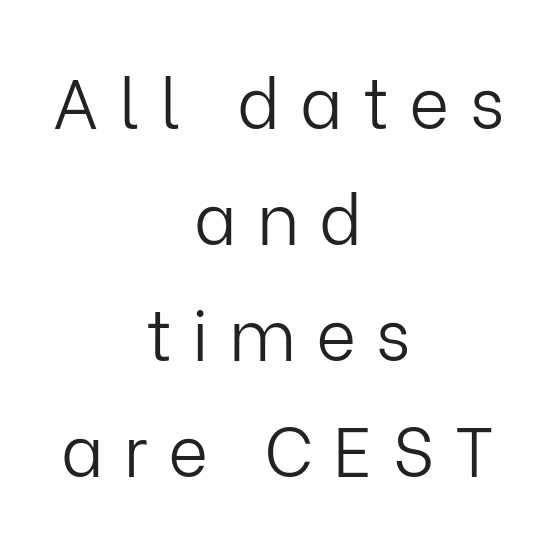
Caption: expanded tracking, letters set apart. Notice how the passage keeps no hard edge, just a central spine. Upright lettering throughout. Words float on clear page, feet unadorned. Note: no serifs on the glyphs.
